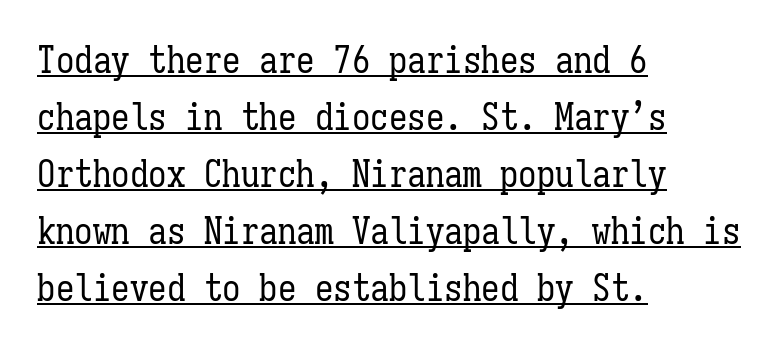
Is this a fixed-width face? Yes — each glyph sits in an identical cell. These glyphs show unthickened strokes, regular width or finer. Honestly, the underline is the first thing you notice here. Horizontal alignment here is leftward, the default for most running prose. The rendering uses a moderate line-height, typical for paragraphs. Glyph-to-glyph distance matches everyday printed text.
